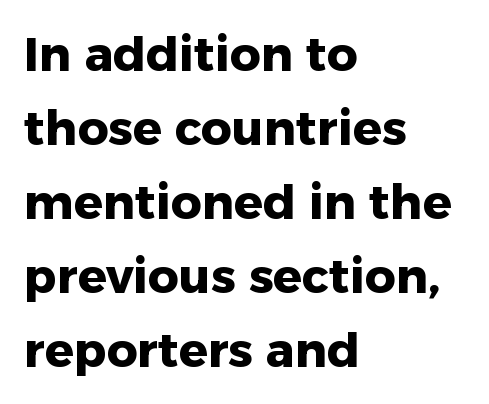
Q: Is the text bold? A: Yes.
Q: Is the text italic (slanted)? A: No, it is upright.
Q: Is the typeface a serif or a sans-serif typeface? A: Sans-serif.
Q: Is the text underlined? A: No.
Q: How is the paragraph aligned? A: Left-aligned.
Q: Is the spacing between letters normal or unusually wide? A: Normal.
Q: Is the spacing between lines tight, normal or loose? A: Normal.
Q: Width (condensed, normal, or wide)? A: Normal.
Q: Stroke contrast? A: Low.
Q: x-height? A: Medium.
Q: Monospaced? A: No.
